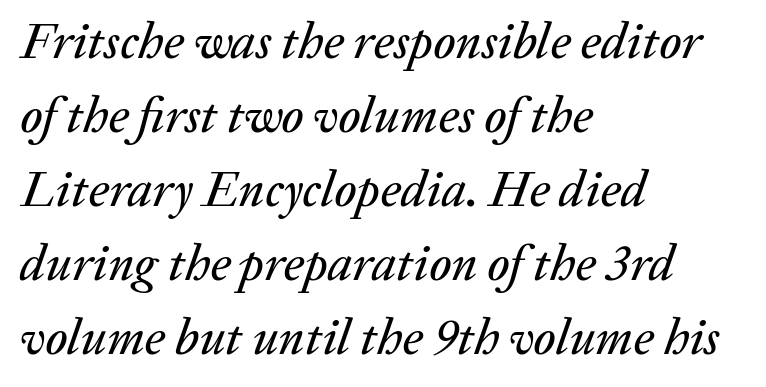
The image shows 50 px text type, italic (leaning right); set left-aligned, normal line spacing (1.48x), normal letter spacing, not underlined; low stroke contrast and a medium x-height.
